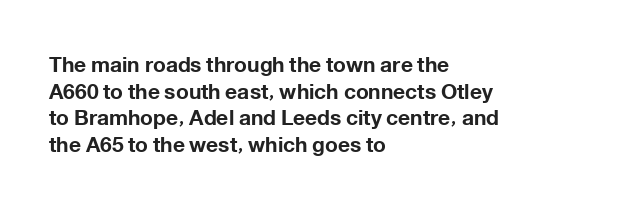
Honestly, the row spacing looks completely unremarkable. Posture: upright roman. Plenty of ink on the page — the face is bold. Typeset ragged right — the left edge is the straight one.
